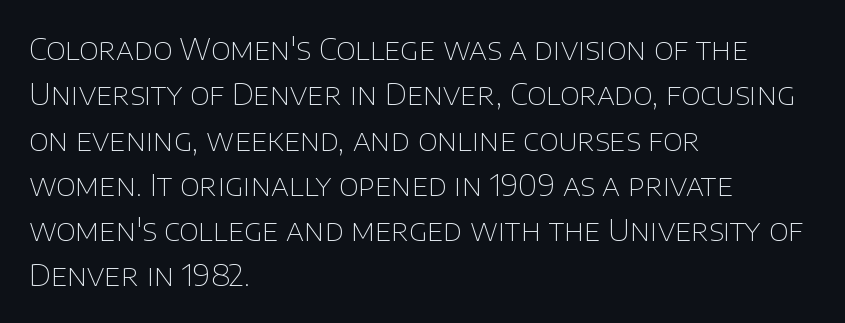
Q: Is the text bold? A: No.
Q: Is the text italic (slanted)? A: No, it is upright.
Q: Is the typeface a serif or a sans-serif typeface? A: Sans-serif.
Q: Is the text underlined? A: No.
Q: How is the paragraph aligned? A: Left-aligned.
Q: Is the spacing between letters normal or unusually wide? A: Normal.
Q: Is the spacing between lines tight, normal or loose? A: Normal.
Q: Width (condensed, normal, or wide)? A: Normal.
Q: Stroke contrast? A: Low.
Q: x-height? A: Large.
Q: Monospaced? A: No.
